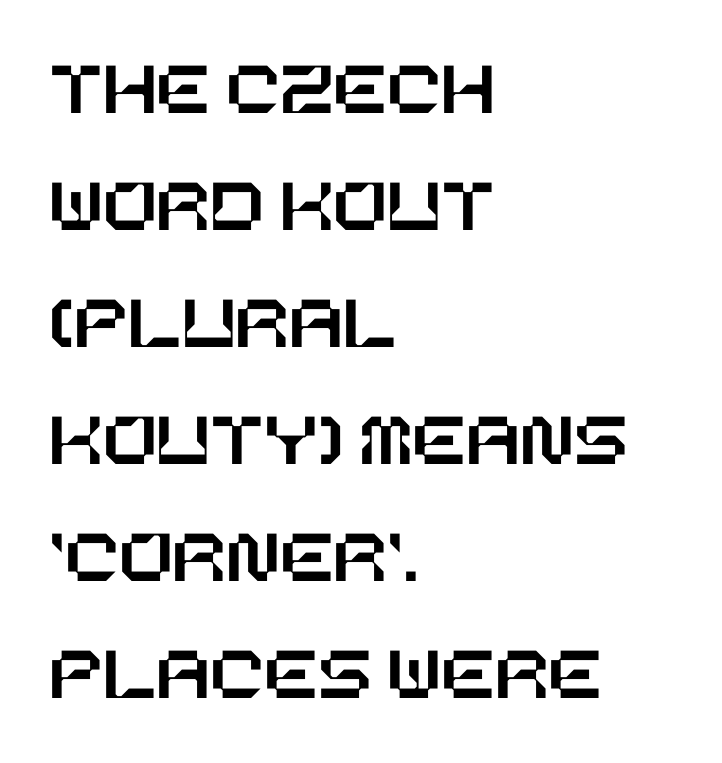
Q: Is the text italic (slanted)? A: No, it is upright.
Q: Is the text underlined? A: No.
Q: How is the paragraph aligned? A: Left-aligned.
Q: Is the spacing between letters normal or unusually wide? A: Normal.
Q: Is the spacing between lines tight, normal or loose? A: Normal.
Q: Width (condensed, normal, or wide)? A: Normal.
Q: Stroke contrast? A: Low.
Q: x-height? A: Large.
